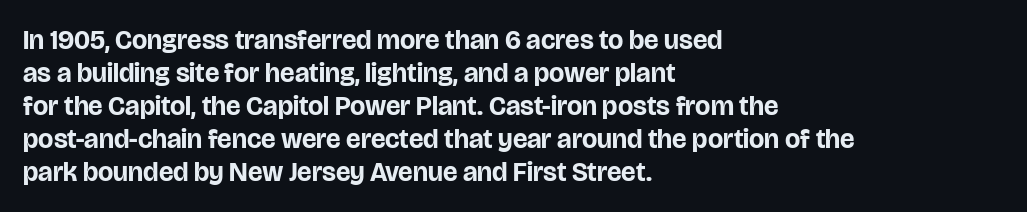
Words float on clear page, feet unadorned. Does the lettering tilt? It doesn't — this is upright. Visually the block forms a straight wall on the left and a jagged coastline on the right. These words are printed bold, with thick strokes throughout. Characters follow at the spacing the type designer built in.
